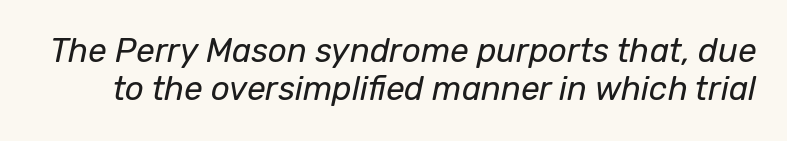
Q: Is the text bold? A: No.
Q: Is the text italic (slanted)? A: Yes, it leans right by about 12 degrees.
Q: Is the text underlined? A: No.
Q: Is the spacing between letters normal or unusually wide? A: Normal.
Q: Width (condensed, normal, or wide)? A: Normal.
Q: Stroke contrast? A: Low.
Q: x-height? A: Medium.
Q: Monospaced? A: No.
